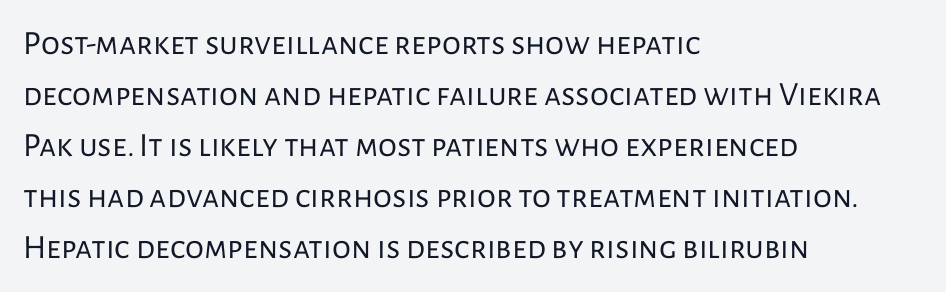
Grotesque or geometric, the face here clearly has no serifs. This is the regular roman posture of the typeface. The face used here is proportionally spaced, like ordinary book or web type. Inter-character spacing is left at the font's built-in metrics. Underlining? Definitely not there.
